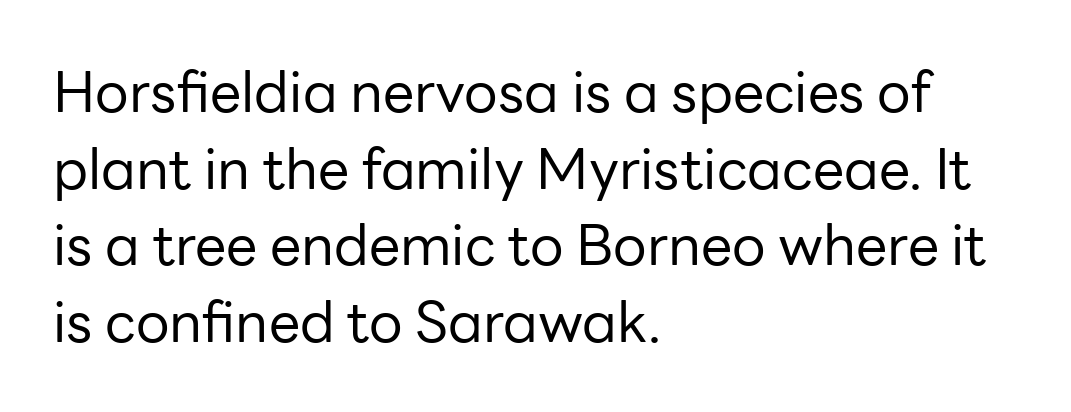
{"serif": "no", "italic": "no", "bold": "no", "weight": "regular", "width": "normal", "stroke_contrast": "low", "x_height": "medium", "monospaced": "no", "underline": "no", "align": "left", "line_spacing": "normal", "line_spacing_ratio": 1.37, "letter_spacing": "normal", "letter_spacing_em": 0.0, "glyph_px": 56}
